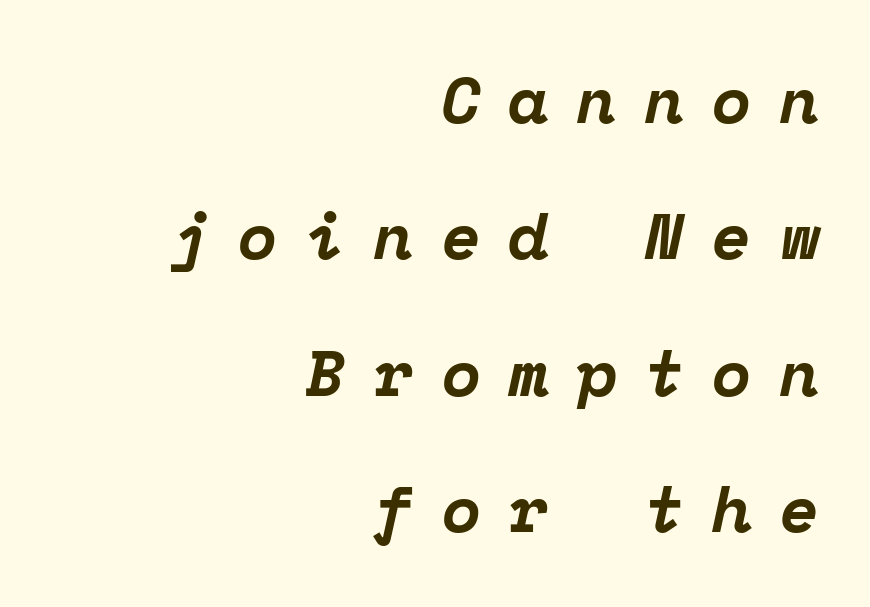
Each letter, wide or thin by design, is forced into the same width here. Heavy-handed strokes throughout: this text is bold. Glyph-to-glyph distance is far greater than everyday printed text. An italicized treatment has been applied to the whole sample. Each row of text sits above clean, open space.
